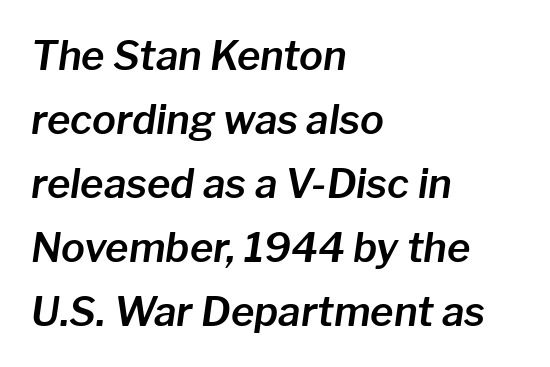
These lines are set flush left with a ragged right edge. Line spacing here is normal. Here the designer chose a conventional face with non-uniform glyph widths. The font's italic variant was chosen for this text.
